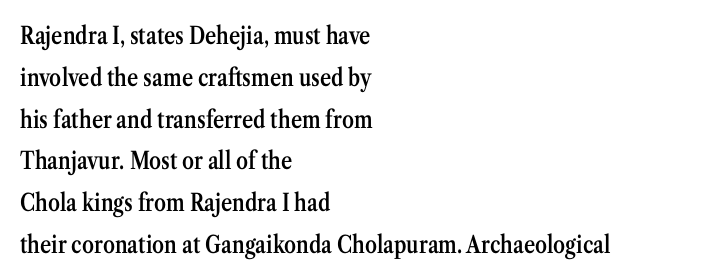
Decoration check: the copy has no underline. This rendering uses left alignment, leaving the right contour irregular. Is the type bold? Partly — it's a semibold, heavier than regular but not fully bold. The letters stand upright; this is a roman face. The face used here is rendered with its standard letterfit.
